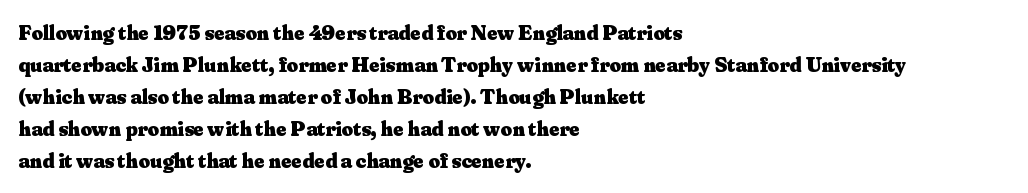
The image shows 22 px bold type, upright; set left-aligned, normal line spacing (1.46x), normal letter spacing, not underlined.
